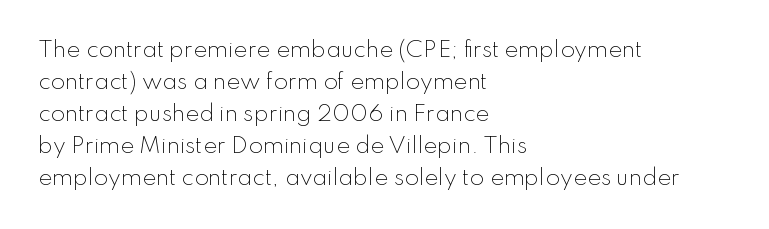
The image shows 21 px text type, upright; set left-aligned, normal line spacing (1.52x), normal letter spacing, not underlined.
